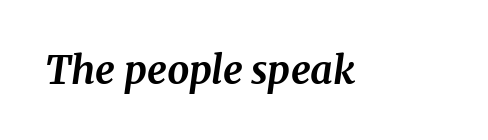
{"serif": "yes", "italic": "yes", "lean": "right", "slant_degrees": 8, "bold": "yes", "weight": "bold", "width": "normal", "stroke_contrast": "medium", "x_height": "medium", "monospaced": "no", "underline": "no", "letter_spacing": "normal", "letter_spacing_em": 0.0, "glyph_px": 39}
